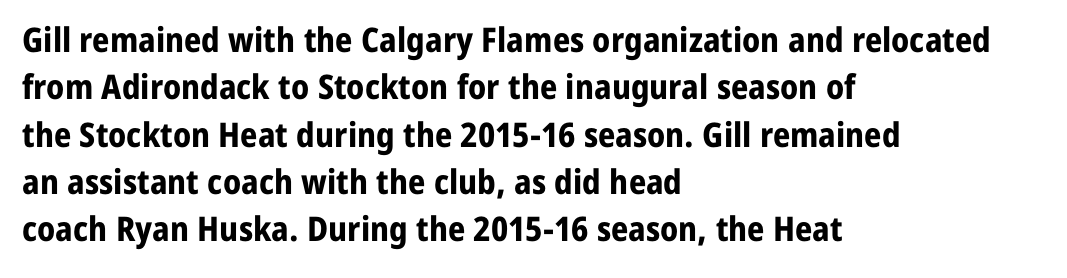
Q: Is the text bold? A: Yes.
Q: Is the text italic (slanted)? A: No, it is upright.
Q: Is the typeface a serif or a sans-serif typeface? A: Sans-serif.
Q: Is the text underlined? A: No.
Q: How is the paragraph aligned? A: Left-aligned.
Q: Is the spacing between letters normal or unusually wide? A: Normal.
Q: Is the spacing between lines tight, normal or loose? A: Normal.
Q: Width (condensed, normal, or wide)? A: Normal.
Q: Stroke contrast? A: Low.
Q: x-height? A: Medium.
Q: Monospaced? A: No.
